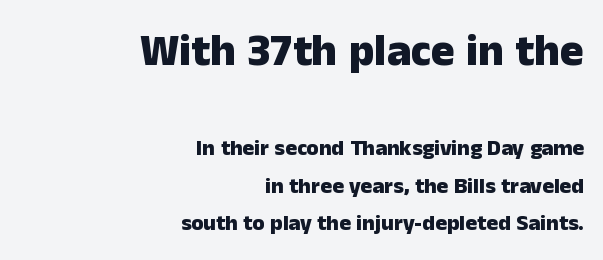
Q: Is the text bold? A: Yes.
Q: Is the text italic (slanted)? A: No, it is upright.
Q: Is the typeface a serif or a sans-serif typeface? A: Sans-serif.
Q: Is the text underlined? A: No.
Q: How is the paragraph aligned? A: Right-aligned.
Q: Is the spacing between letters normal or unusually wide? A: Normal.
Q: Which block of text is set in a larger size, the first (top) or the second (bottom)? A: The first (top) one.
Q: Width (condensed, normal, or wide)? A: Normal.
Q: Stroke contrast? A: Low.
Q: x-height? A: Medium.
Q: Monospaced? A: No.
